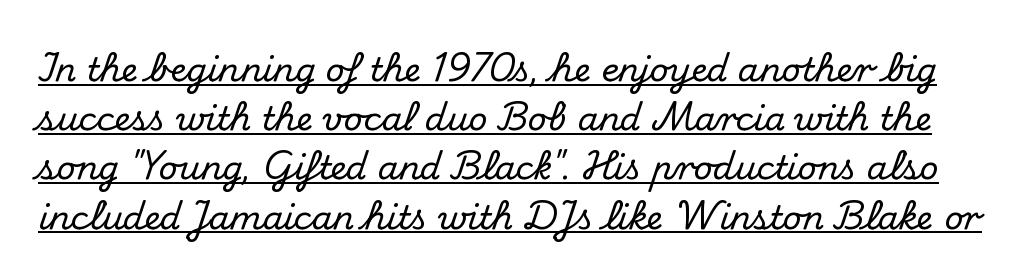
Q: Is the text italic (slanted)? A: Yes.
Q: Is the typeface a serif or a sans-serif typeface? A: Serif.
Q: Is the text underlined? A: Yes.
Q: Is the spacing between letters normal or unusually wide? A: Normal.
Q: Is the spacing between lines tight, normal or loose? A: Normal.
Q: Width (condensed, normal, or wide)? A: Normal.
Q: Stroke contrast? A: Medium.
Q: x-height? A: Small.
Q: Monospaced? A: No.
